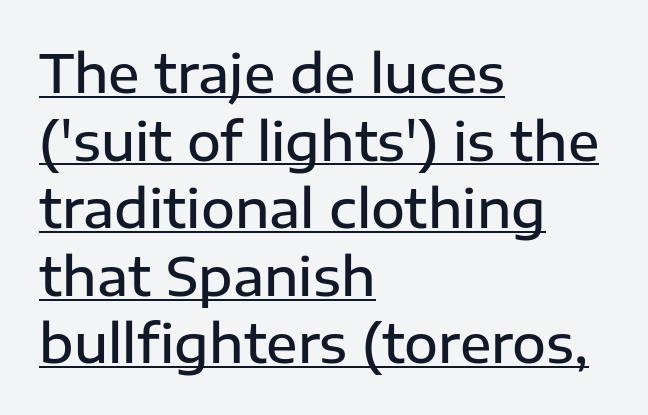
Q: Is the text bold? A: Semi-bold.
Q: Is the text italic (slanted)? A: No, it is upright.
Q: Is the typeface a serif or a sans-serif typeface? A: Sans-serif.
Q: Is the text underlined? A: Yes.
Q: How is the paragraph aligned? A: Left-aligned.
Q: Is the spacing between letters normal or unusually wide? A: Normal.
Q: Is the spacing between lines tight, normal or loose? A: Normal.
Q: Width (condensed, normal, or wide)? A: Normal.
Q: Stroke contrast? A: Low.
Q: x-height? A: Medium.
Q: Monospaced? A: No.
